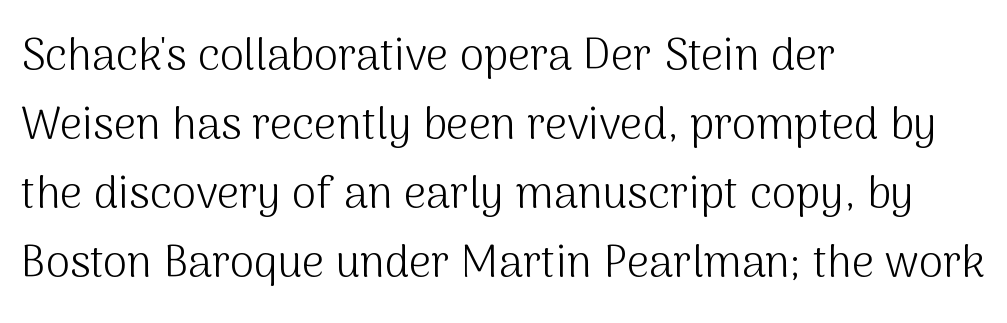
Q: Is the text bold? A: No.
Q: Is the text italic (slanted)? A: No, it is upright.
Q: Is the typeface a serif or a sans-serif typeface? A: Sans-serif.
Q: Is the text underlined? A: No.
Q: How is the paragraph aligned? A: Left-aligned.
Q: Is the spacing between letters normal or unusually wide? A: Normal.
Q: Is the spacing between lines tight, normal or loose? A: Normal.
Q: Width (condensed, normal, or wide)? A: Normal.
Q: Stroke contrast? A: Medium.
Q: x-height? A: Medium.
Q: Monospaced? A: No.
